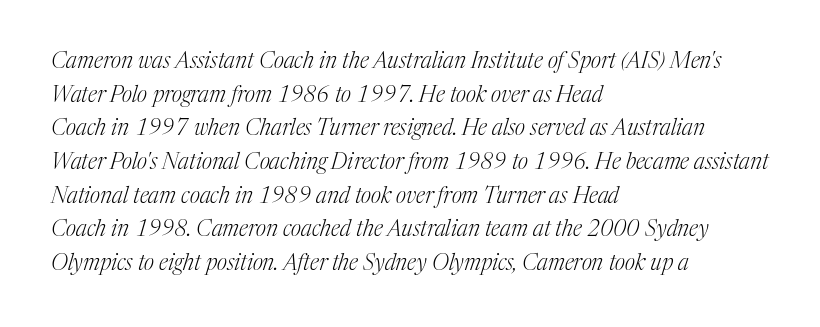
Q: Is the text bold? A: No.
Q: Is the text italic (slanted)? A: Yes, it leans right by about 17 degrees.
Q: Is the text underlined? A: No.
Q: How is the paragraph aligned? A: Left-aligned.
Q: Is the spacing between letters normal or unusually wide? A: Normal.
Q: Is the spacing between lines tight, normal or loose? A: Normal.
